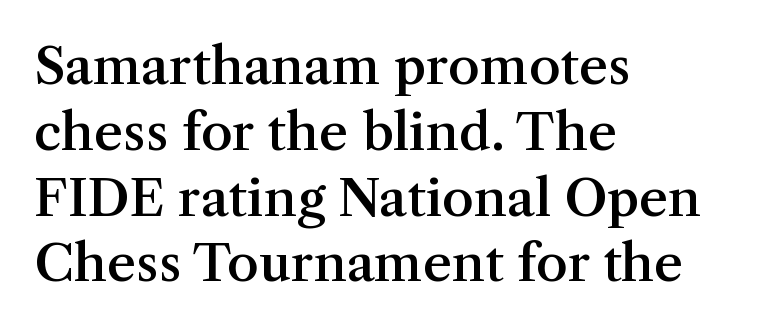
The image shows 51 px semibold serif type, upright; set left-aligned, normal line spacing (1.29x), normal letter spacing, not underlined; medium stroke contrast and a medium x-height.
